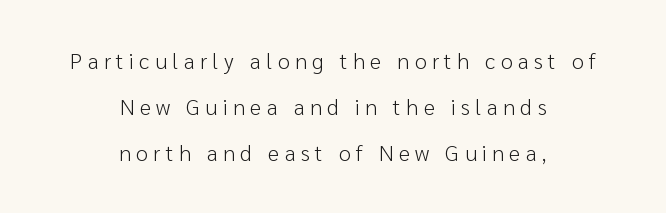
The image shows 22 px text type, upright; set centered, loose line spacing (2.1x), unusually wide letter spacing (+0.24 em), not underlined.
